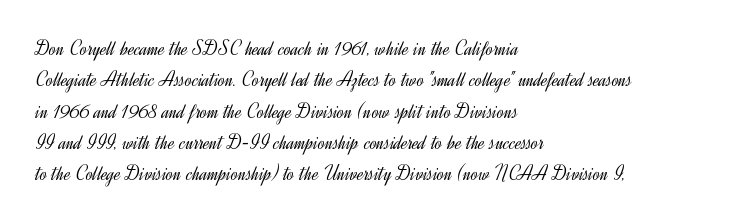
The image shows 21 px text type; set left-aligned, normal line spacing (1.49x), normal letter spacing, not underlined.
